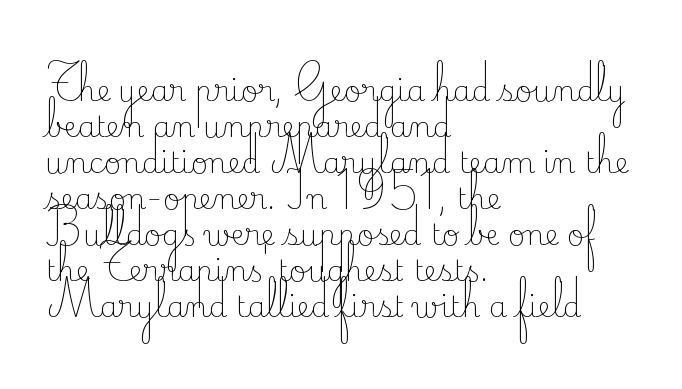
{"serif": "yes", "italic": "no", "bold": "no", "weight": "light", "width": "normal", "stroke_contrast": "low", "x_height": "small", "monospaced": "no", "underline": "no", "align": "left", "line_spacing_ratio": 1.24, "letter_spacing": "normal", "letter_spacing_em": 0.0, "glyph_px": 29}
